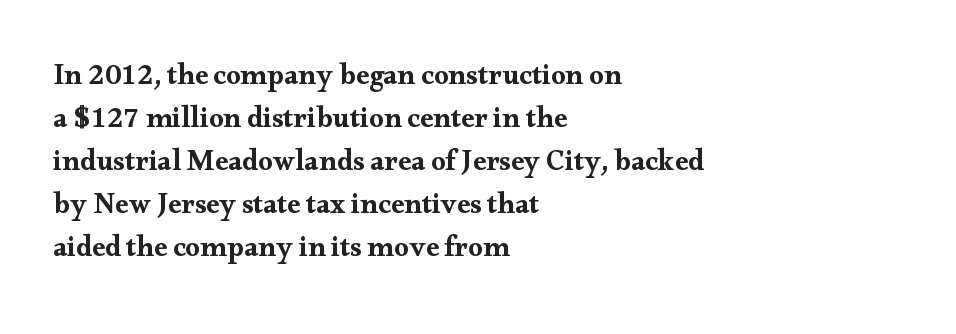
Q: Is the text italic (slanted)? A: No, it is upright.
Q: Is the typeface a serif or a sans-serif typeface? A: Serif.
Q: Is the text underlined? A: No.
Q: How is the paragraph aligned? A: Left-aligned.
Q: Is the spacing between letters normal or unusually wide? A: Normal.
Q: Is the spacing between lines tight, normal or loose? A: Normal.
Q: Width (condensed, normal, or wide)? A: Wide.
Q: Stroke contrast? A: Medium.
Q: x-height? A: Small.
Q: Monospaced? A: No.
